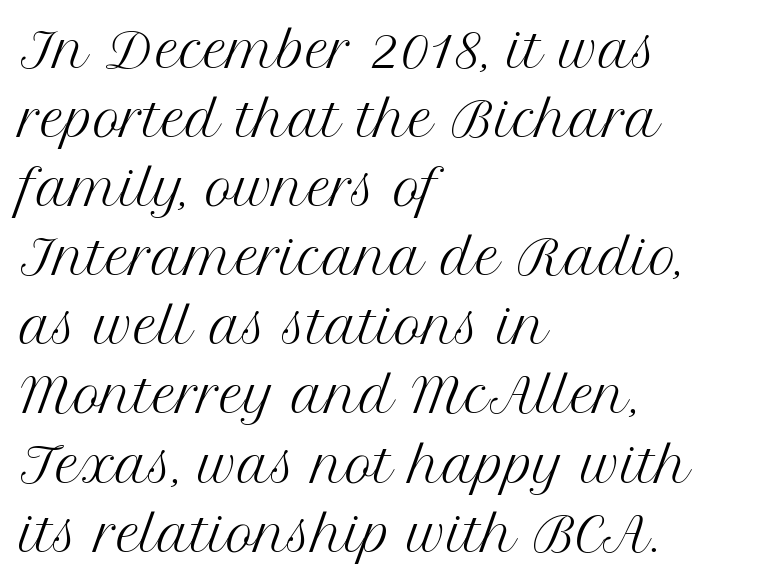
{"bold": "no", "weight": "regular", "width": "normal", "stroke_contrast": "medium", "x_height": "medium", "monospaced": "no", "underline": "no", "align": "left", "line_spacing": "normal", "line_spacing_ratio": 1.47, "letter_spacing": "normal", "letter_spacing_em": 0.0, "glyph_px": 47}
